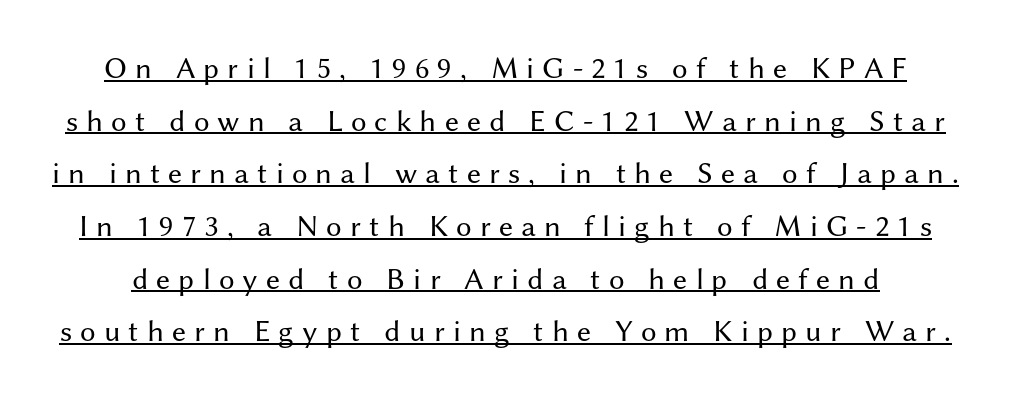
The image shows 31 px regular-weight sans-serif type, upright; set normal line spacing (1.7x), unusually wide letter spacing (+0.26 em), underlined; medium stroke contrast and a medium x-height.
